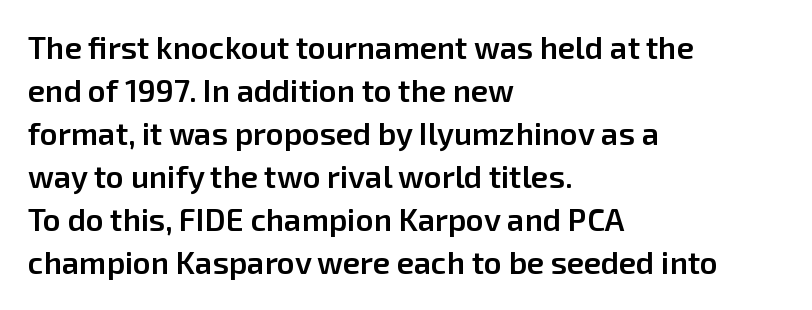
The block of text has a typical density, with ordinary space between rows. Here the glyphs are tracked normally, forming tight word shapes. These lines were composed using upright roman letters. Descenders are the only things crossing below the line.
